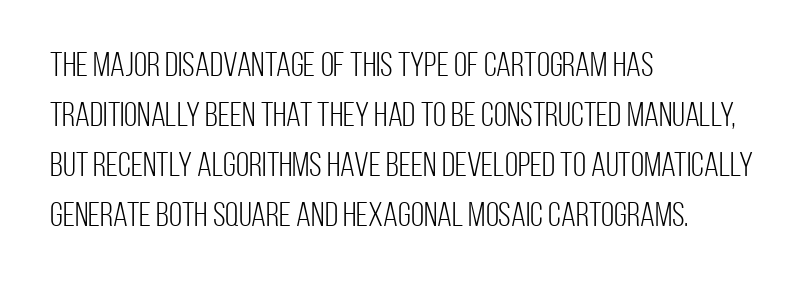
The image shows 34 px light, condensed sans-serif type, upright; set left-aligned, normal line spacing (1.47x), normal letter spacing, not underlined; low stroke contrast and a large x-height.
